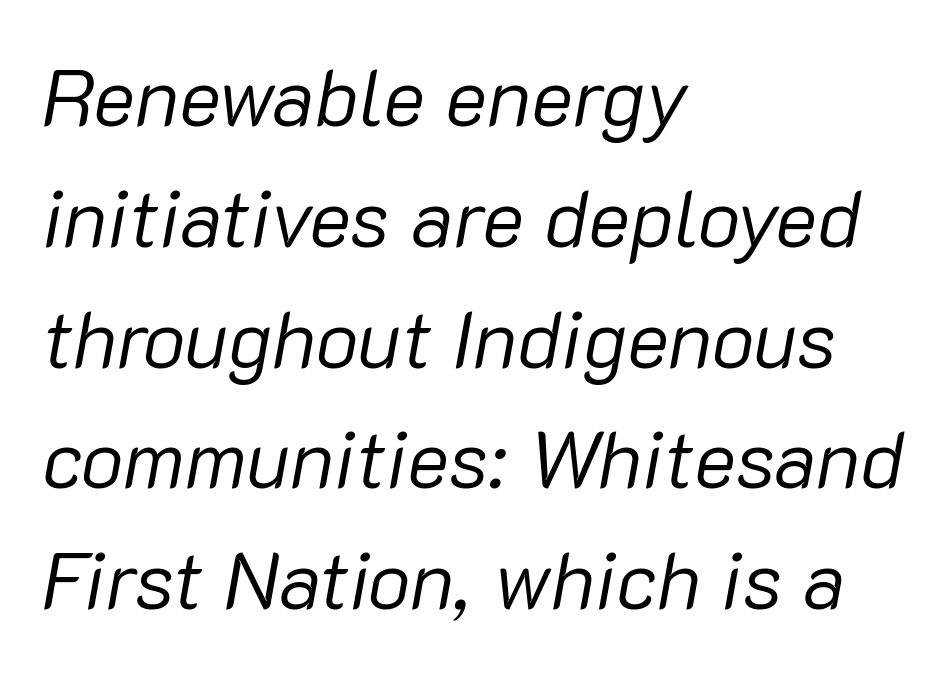
Rows of type keep a routine distance in the vertical direction. The strokes are not fattened; the text isn't bold. Characters are canted at an angle relative to the baseline's perpendicular. The ragged edge is on the right, which tells us the setting is flush left. Observe the ordinary spacing: letters are neighbours, not strangers. A bare baseline throughout the passage.
